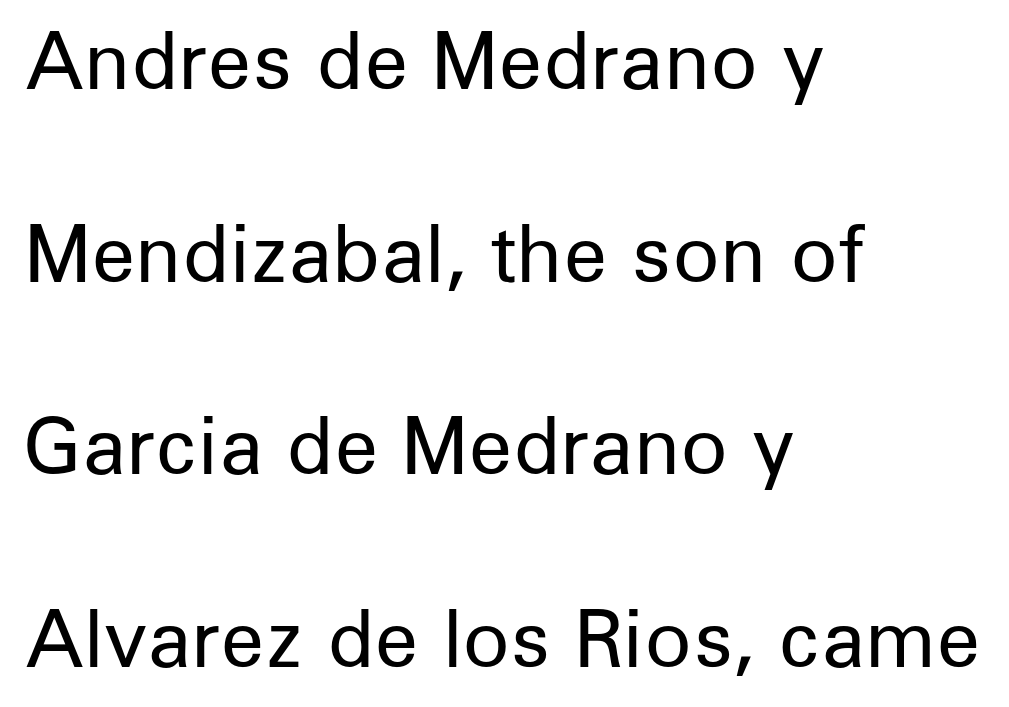
The image shows 78 px regular-weight sans-serif type, upright; set left-aligned, loose line spacing (2.47x), normal letter spacing, not underlined; low stroke contrast and a medium x-height.
